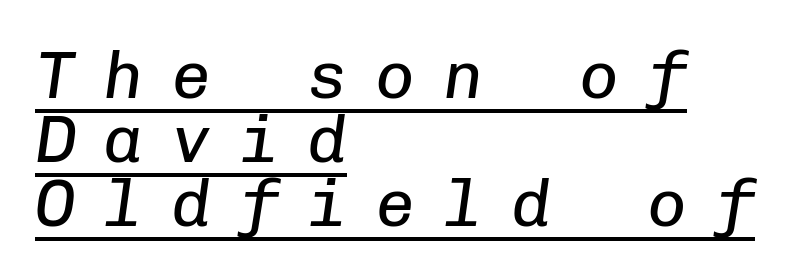
Very little white space separates one row of letters from the next. You could count columns in this text — the font is strictly monospaced. These lines were composed using italics. Every row of glyphs begins at an identical x-position on the left. The strokes carry an ordinary text weight at most.
